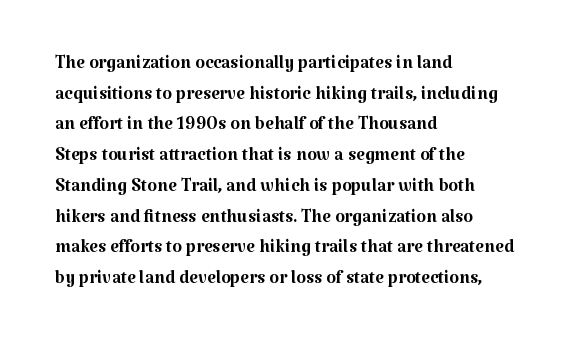
The image shows 25 px text type, upright; set left-aligned, line spacing 1.23x, normal letter spacing, not underlined.
